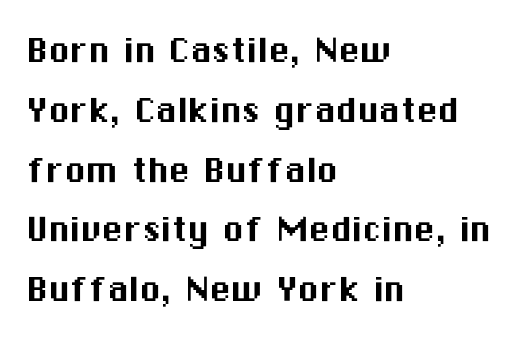
The image shows 43 px sans-serif type, upright; set left-aligned, normal line spacing (1.39x), normal letter spacing, not underlined; medium stroke contrast and a medium x-height.
